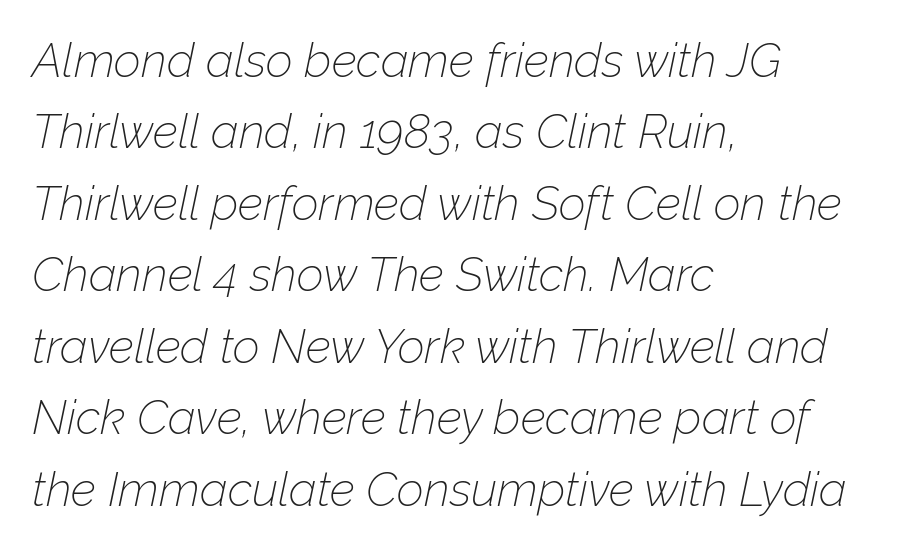
Q: Is the text bold? A: No.
Q: Is the text italic (slanted)? A: Yes, it leans right by about 12 degrees.
Q: Is the text underlined? A: No.
Q: How is the paragraph aligned? A: Left-aligned.
Q: Is the spacing between letters normal or unusually wide? A: Normal.
Q: Is the spacing between lines tight, normal or loose? A: Normal.
Q: Width (condensed, normal, or wide)? A: Normal.
Q: Stroke contrast? A: Low.
Q: x-height? A: Medium.
Q: Monospaced? A: No.
